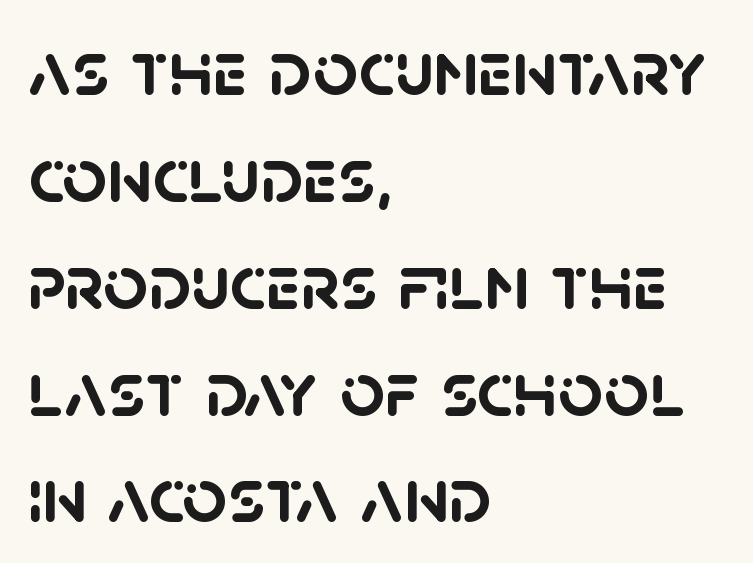
The image shows 78 px semibold sans-serif type; set left-aligned, normal line spacing (1.37x), normal letter spacing, not underlined; low stroke contrast and a large x-height.
